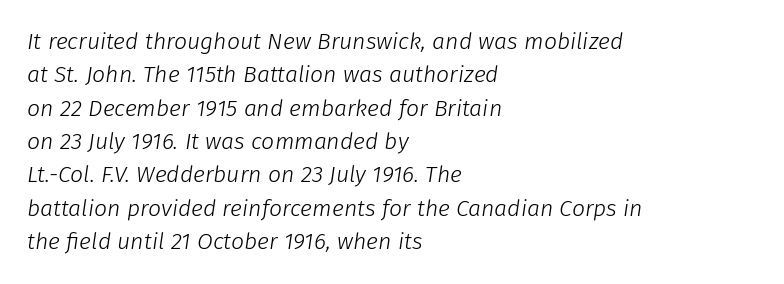
{"italic": "yes", "lean": "right", "slant_degrees": 8, "bold": "no", "underline": "no", "align": "left", "line_spacing": "normal", "line_spacing_ratio": 1.45, "letter_spacing": "normal", "letter_spacing_em": 0.0, "glyph_px": 23}
